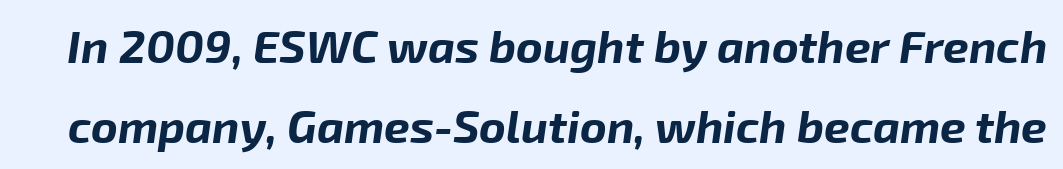
The image shows 46 px bold type, italic (leaning right); set line spacing 1.75x, normal letter spacing, not underlined; low stroke contrast and a medium x-height.
